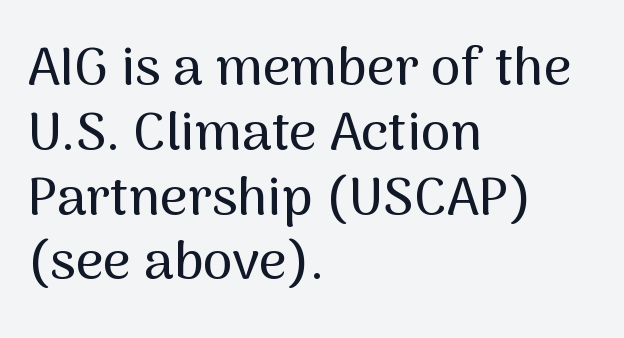
All the whitespace from short lines collects on the right. The face used here is rendered with its standard letterfit. Quick note: not italic, upright. Serifs: no, the terminals of the letterforms are clean.
